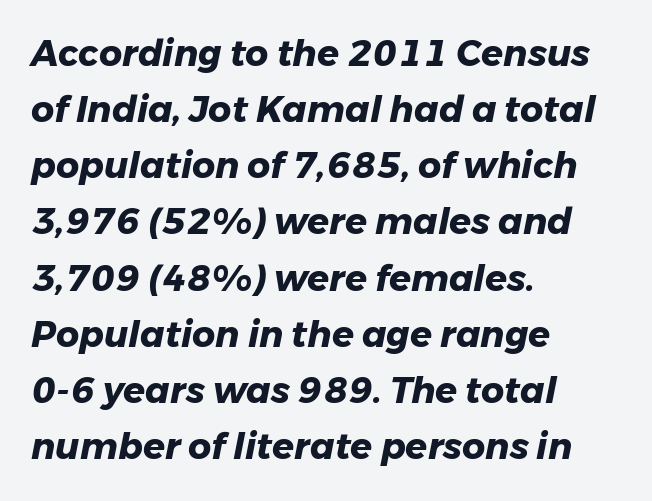
The image shows 36 px heavy type, italic (leaning right); set left-aligned, normal line spacing (1.56x), normal letter spacing, not underlined; low stroke contrast and a medium x-height.
